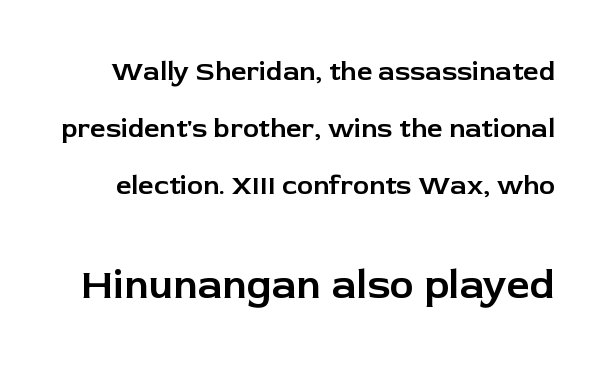
The image shows 41 px sans-serif type, upright; set loose line spacing (2.12x), normal letter spacing, not underlined; the second (bottom) block is 1.52x larger; low stroke contrast and a medium x-height.
